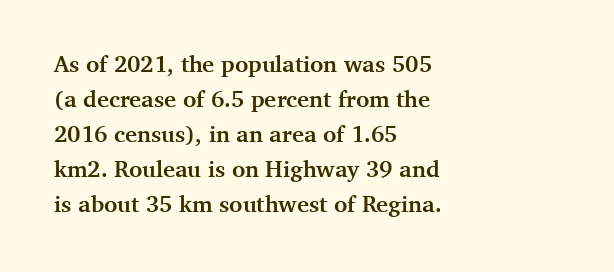
A normal amount of white space separates one row of letters from the next. The lines in this sample share a left origin and differ only in where they stop. Characters follow at the spacing the type designer built in. In terms of weight, the rendering is a true, heavy bold.
